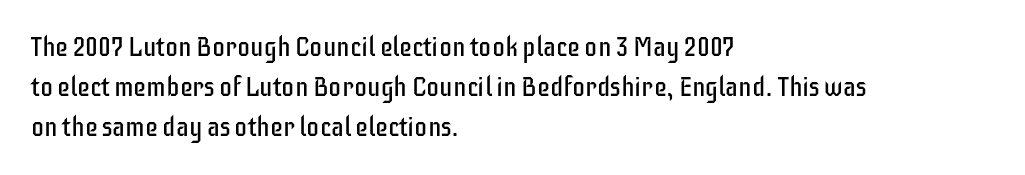
The image shows 26 px text type, upright; set left-aligned, normal line spacing (1.53x), normal letter spacing, not underlined.
